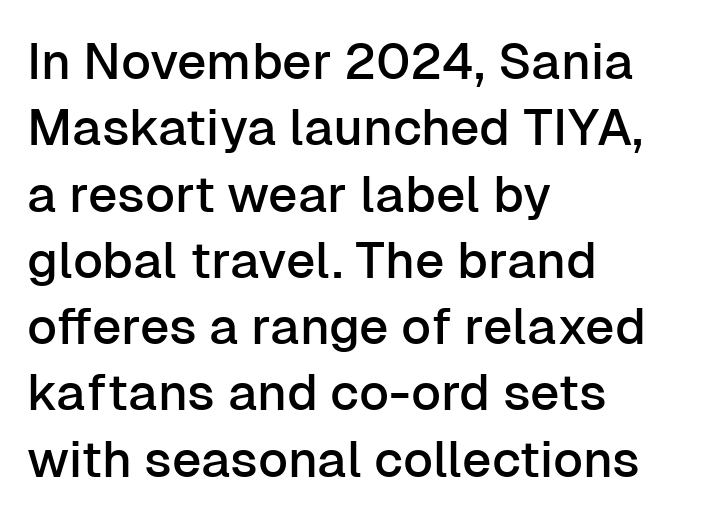
{"serif": "no", "italic": "no", "width": "normal", "stroke_contrast": "low", "x_height": "medium", "monospaced": "no", "underline": "no", "align": "left", "line_spacing": "normal", "line_spacing_ratio": 1.3, "letter_spacing": "normal", "letter_spacing_em": 0.0, "glyph_px": 51}
